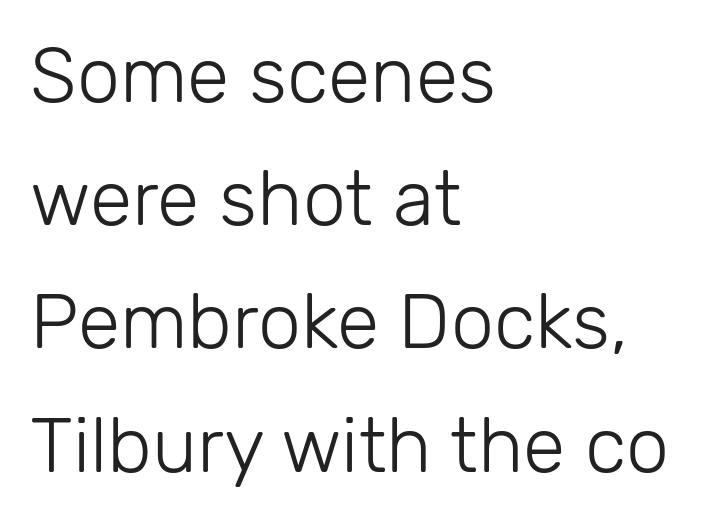
The rendering anchors every line to the left-hand side. Has an underline been added? It has not. This is not heavy type; no bold has been used. Ordinary non-slanted type is in use. Character widths vary here, with narrow letters taking less room than wide ones. Notice how descenders clear the ascenders below comfortably — that's standard leading.
